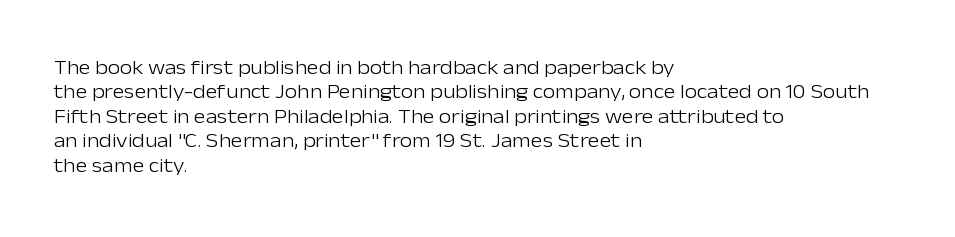
{"italic": "no", "bold": "no", "underline": "no", "align": "left", "line_spacing_ratio": 1.22, "letter_spacing": "normal", "letter_spacing_em": 0.0, "glyph_px": 20}
